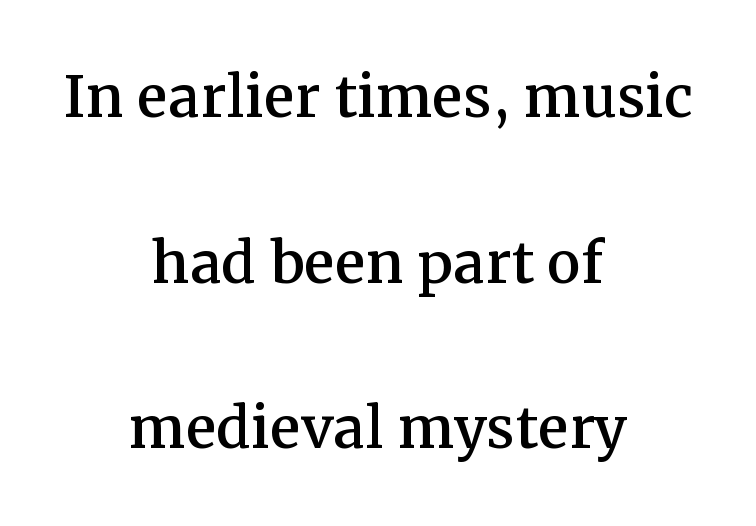
The image shows 76 px serif type, upright; set centered, loose line spacing (2.18x), normal letter spacing, not underlined; medium stroke contrast and a medium x-height.
